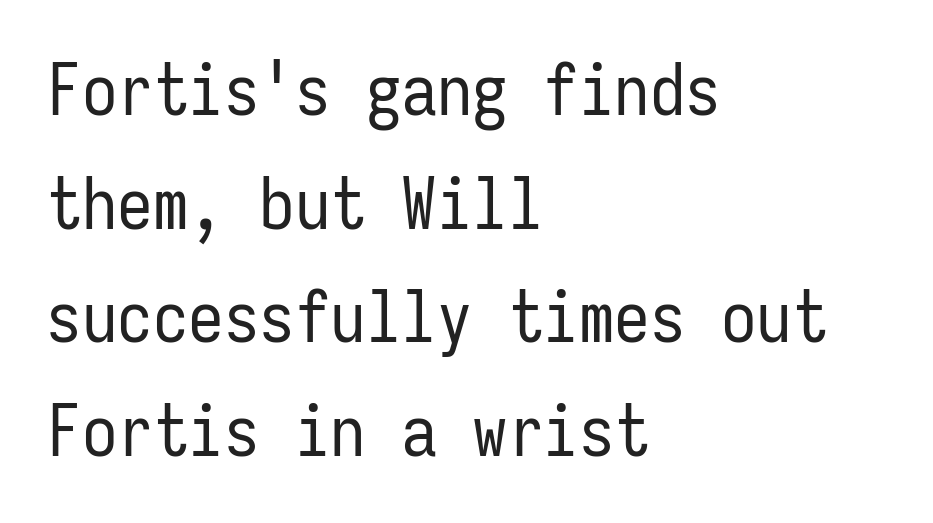
Successive baselines arrive at the customary interval. The letterforms sit shoulder to shoulder at normal distance. This rendering uses left alignment, leaving the right contour irregular. Monospaced: the letters line up in strict vertical columns. The font is comparable to plain body text, perhaps lighter. Each letter's strokes conclude bluntly, with no projecting serifs.
